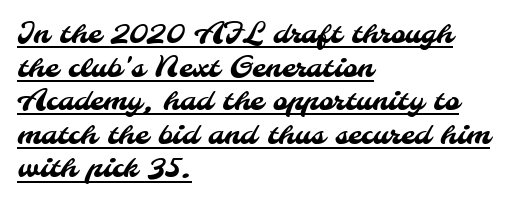
The image shows 28 px sans-serif type; set left-aligned, line spacing 1.2x, normal letter spacing, underlined; medium stroke contrast and a small x-height.
